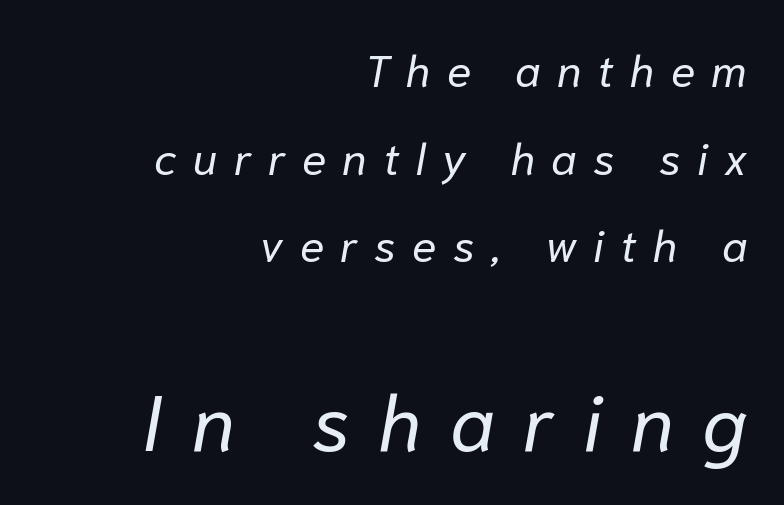
{"italic": "yes", "lean": "right", "slant_degrees": 10, "bold": "no", "weight": "regular", "width": "normal", "stroke_contrast": "low", "x_height": "medium", "monospaced": "no", "underline": "no", "align": "right", "line_spacing": "loose", "line_spacing_ratio": 1.95, "letter_spacing": "wide", "letter_spacing_em": 0.36, "larger_block": "second", "size_ratio": 1.76, "glyph_px": 79}
